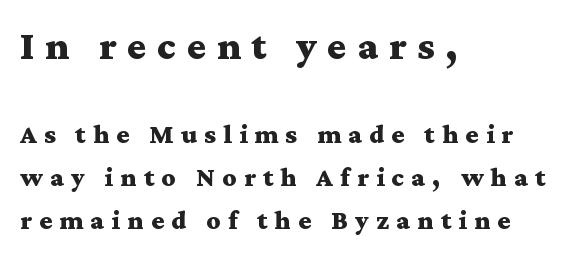
Q: Is the text bold? A: Yes.
Q: Is the text italic (slanted)? A: No, it is upright.
Q: Is the typeface a serif or a sans-serif typeface? A: Serif.
Q: Is the text underlined? A: No.
Q: How is the paragraph aligned? A: Left-aligned.
Q: Is the spacing between letters normal or unusually wide? A: Unusually wide.
Q: Is the spacing between lines tight, normal or loose? A: Normal.
Q: Which block of text is set in a larger size, the first (top) or the second (bottom)? A: The first (top) one.
Q: Width (condensed, normal, or wide)? A: Wide.
Q: Stroke contrast? A: Medium.
Q: x-height? A: Medium.
Q: Monospaced? A: No.
